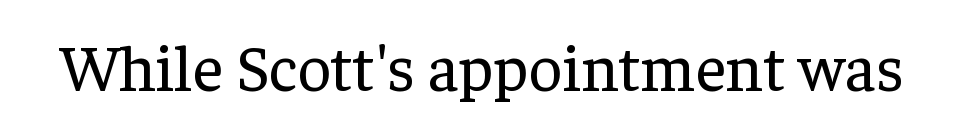
Q: Is the text bold? A: No.
Q: Is the text italic (slanted)? A: No, it is upright.
Q: Is the typeface a serif or a sans-serif typeface? A: Serif.
Q: Is the text underlined? A: No.
Q: Is the spacing between letters normal or unusually wide? A: Normal.
Q: Width (condensed, normal, or wide)? A: Normal.
Q: Stroke contrast? A: Low.
Q: x-height? A: Medium.
Q: Monospaced? A: No.
